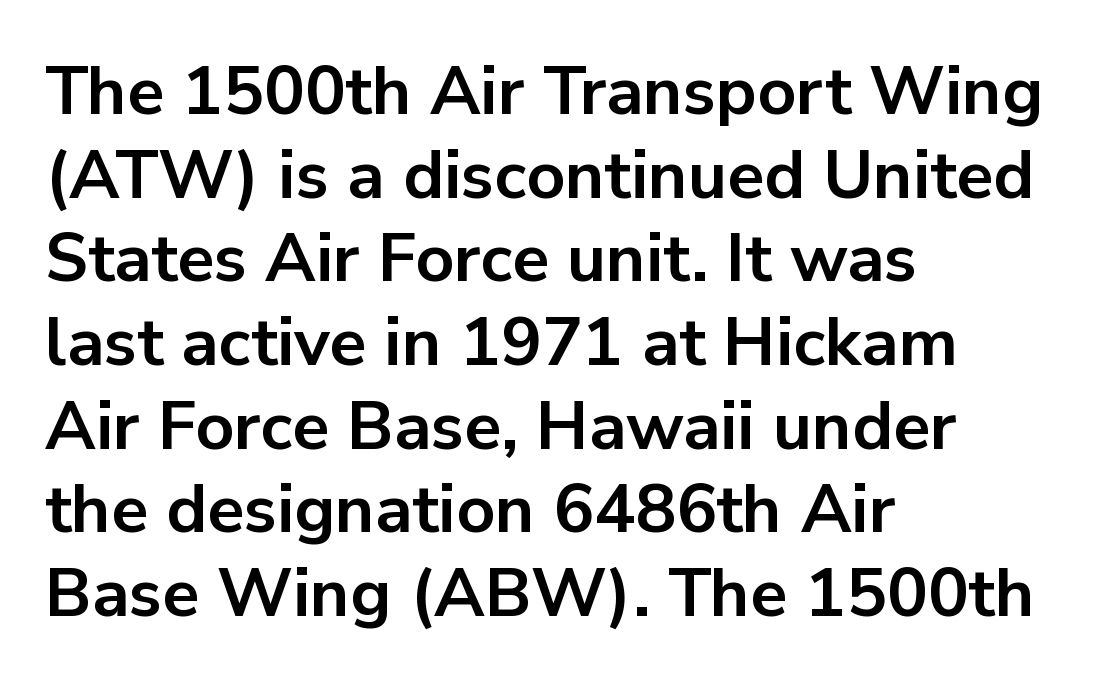
{"serif": "no", "italic": "no", "bold": "yes", "weight": "bold", "width": "normal", "stroke_contrast": "low", "x_height": "medium", "monospaced": "no", "underline": "no", "align": "left", "line_spacing_ratio": 1.23, "letter_spacing": "normal", "letter_spacing_em": 0.0, "glyph_px": 68}
